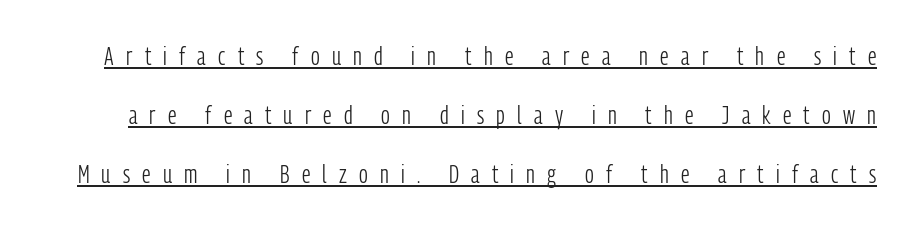
{"italic": "no", "bold": "no", "underline": "yes", "line_spacing": "loose", "line_spacing_ratio": 2.36, "letter_spacing": "wide", "letter_spacing_em": 0.49, "glyph_px": 25}
